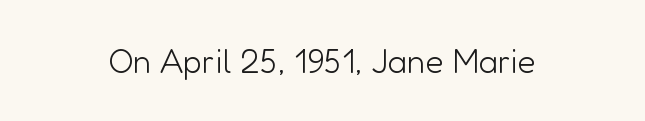
The glyphs in this specimen are sans serif. The cut favours lightness, reaching ordinary text weight at its darkest. Is this a fixed-width face? No — the glyphs have proportional, varying widths. Every stem runs plumb, perpendicular to the baseline. Rule under the text: the space is simply empty.
